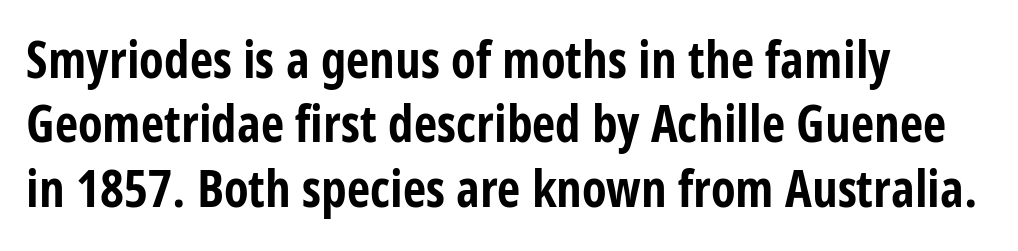
{"serif": "no", "italic": "no", "bold": "yes", "weight": "bold", "width": "condensed", "stroke_contrast": "low", "x_height": "large", "monospaced": "no", "underline": "no", "align": "left", "line_spacing": "normal", "line_spacing_ratio": 1.26, "letter_spacing": "normal", "letter_spacing_em": 0.0, "glyph_px": 51}
